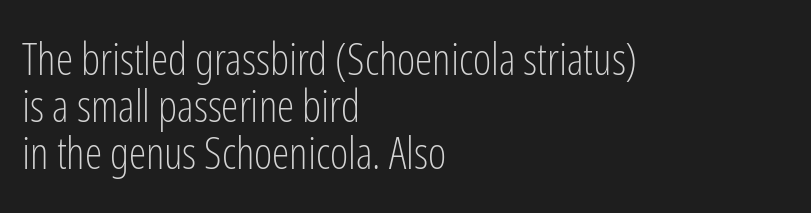
The image shows 44 px light, condensed sans-serif type, upright; set left-aligned, tight line spacing (1.07x), normal letter spacing, not underlined; low stroke contrast and a medium x-height.
